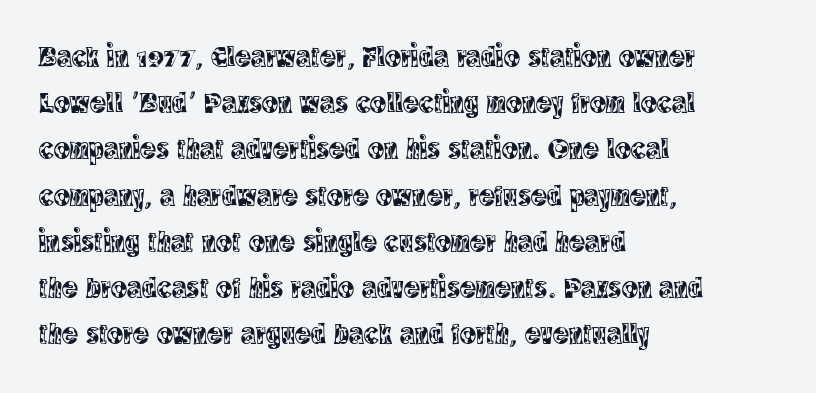
Looks like regular typesetting: each glyph gets only the width it needs. This block has exactly the height ordinary leading produces. The designer went with a serif here, giving each stem small feet. Style check: upright. Any mark beneath the type? The region is blank. There is no visible air inserted between adjacent glyphs.
